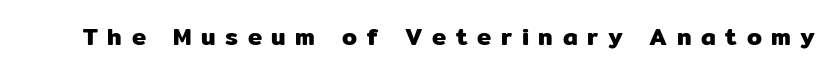
The image shows 24 px text type, upright; set unusually wide letter spacing (+0.4 em), not underlined.
